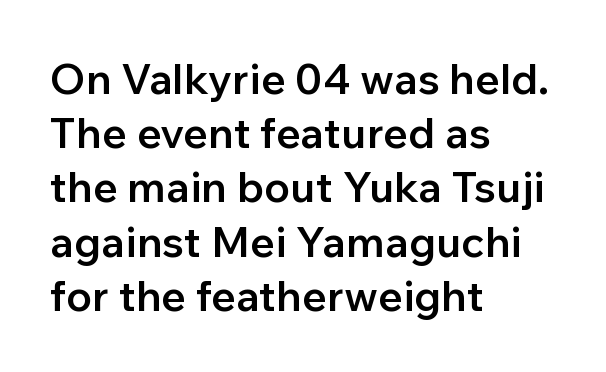
Q: Is the text bold? A: Semi-bold.
Q: Is the text italic (slanted)? A: No, it is upright.
Q: Is the typeface a serif or a sans-serif typeface? A: Sans-serif.
Q: Is the text underlined? A: No.
Q: How is the paragraph aligned? A: Left-aligned.
Q: Is the spacing between letters normal or unusually wide? A: Normal.
Q: Is the spacing between lines tight, normal or loose? A: Normal.
Q: Width (condensed, normal, or wide)? A: Normal.
Q: Stroke contrast? A: Low.
Q: x-height? A: Medium.
Q: Monospaced? A: No.
